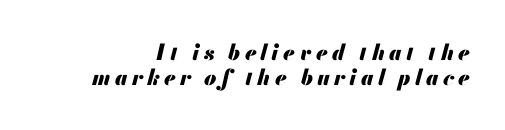
Very little white space separates one row of letters from the next. Glance below the letters and you will spot only blank space. The face used here has the dense, thick strokes of a bold. Yep, that's italic — everything's leaning.
